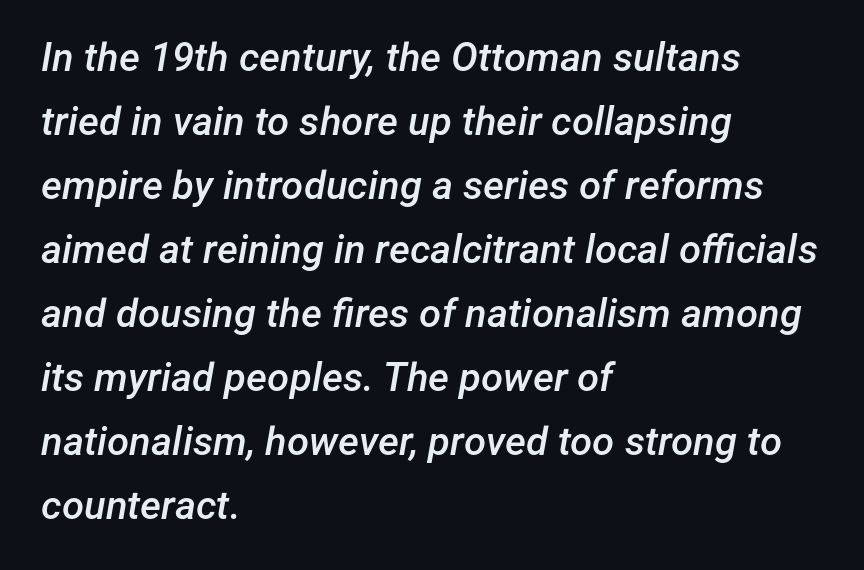
{"italic": "yes", "lean": "right", "slant_degrees": 12, "bold": "semi", "weight": "semibold", "width": "normal", "stroke_contrast": "low", "x_height": "medium", "monospaced": "no", "underline": "no", "align": "left", "line_spacing": "normal", "line_spacing_ratio": 1.6, "letter_spacing": "normal", "letter_spacing_em": 0.0, "glyph_px": 40}
